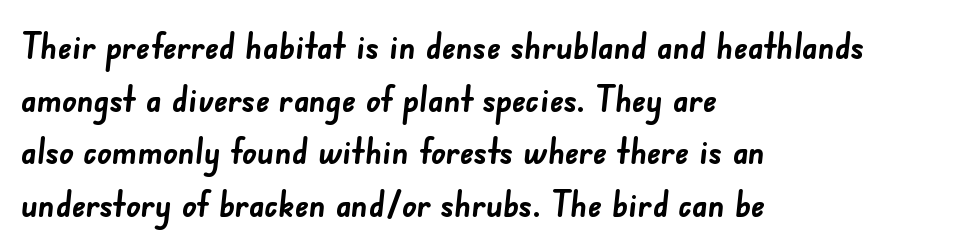
Notice how the passage keeps a crisp vertical edge on the left only. Unmarked baselines from the first word to the last. This is sans-serif lettering, the kind often seen on screens and signage. These lines carry a lot of weight — the face is fully bold. Compared with typical paragraphs, the rows here are spaced about the same.
